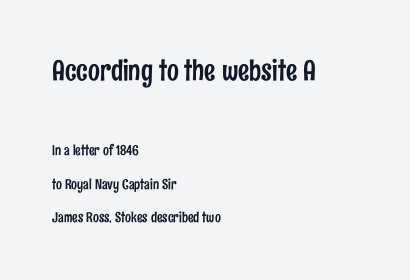
Q: Is the text italic (slanted)? A: No, it is upright.
Q: Is the typeface a serif or a sans-serif typeface? A: Sans-serif.
Q: Is the text underlined? A: No.
Q: How is the paragraph aligned? A: Left-aligned.
Q: Is the spacing between letters normal or unusually wide? A: Normal.
Q: Is the spacing between lines tight, normal or loose? A: Loose.
Q: Which block of text is set in a larger size, the first (top) or the second (bottom)? A: The first (top) one.
Q: Width (condensed, normal, or wide)? A: Condensed.
Q: Stroke contrast? A: Low.
Q: x-height? A: Medium.
Q: Monospaced? A: No.
